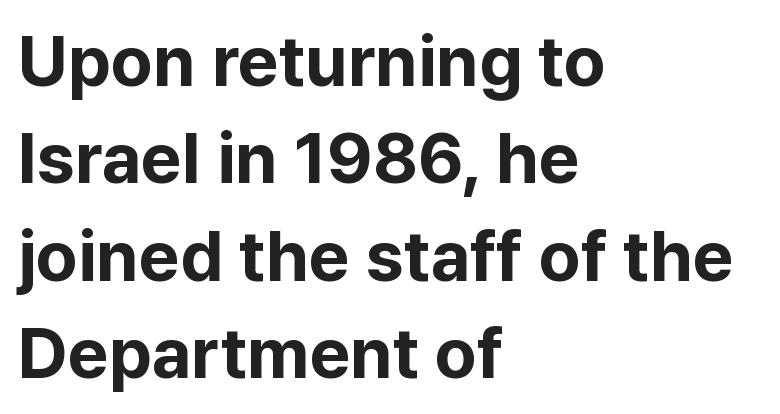
{"serif": "no", "italic": "no", "bold": "yes", "weight": "bold", "width": "normal", "stroke_contrast": "low", "x_height": "medium", "monospaced": "no", "underline": "no", "align": "left", "line_spacing": "normal", "line_spacing_ratio": 1.37, "letter_spacing": "normal", "letter_spacing_em": 0.0, "glyph_px": 71}
